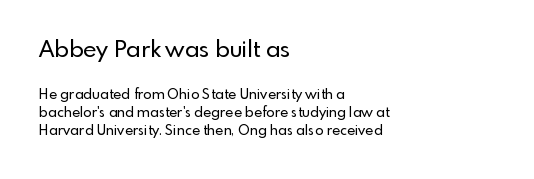
The image shows 23 px text type, upright; set left-aligned, normal line spacing (1.31x), normal letter spacing, not underlined; the first (top) block is 1.64x larger.
